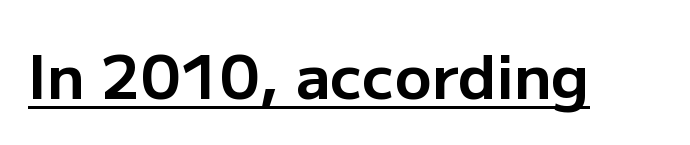
The characters display no serif detailing; their extremities are plain. You can see a thin bar hugging the bottom of the glyphs. The axis of the letterforms is exactly vertical. This rendering leaves character spacing at its baseline value. Do the characters align in a grid? No, the font is proportional.
